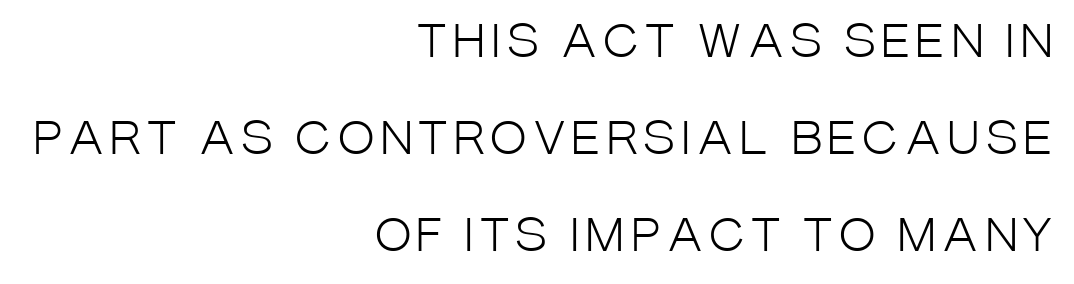
Q: Is the text bold? A: No.
Q: Is the text italic (slanted)? A: No, it is upright.
Q: Is the typeface a serif or a sans-serif typeface? A: Sans-serif.
Q: Is the text underlined? A: No.
Q: How is the paragraph aligned? A: Right-aligned.
Q: Is the spacing between lines tight, normal or loose? A: Loose.
Q: Width (condensed, normal, or wide)? A: Condensed.
Q: Stroke contrast? A: Low.
Q: x-height? A: Large.
Q: Monospaced? A: No.
